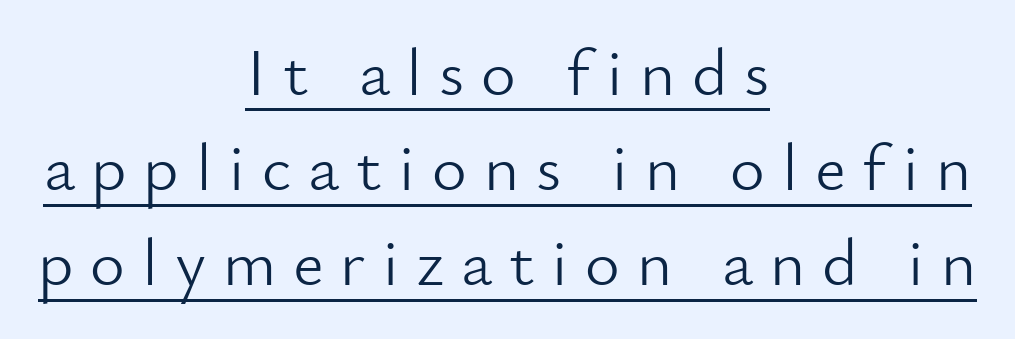
A typesetter would call this proportional, since set widths differ per character. Every row of glyphs is offset so its center matches the block's center. Characters follow at a spacing far wider than the type designer built in. Reading down the column, the eye jumps a familiar distance to each next line.
